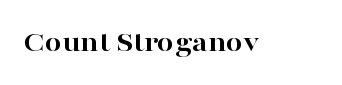
Q: Is the text bold? A: Yes.
Q: Is the text italic (slanted)? A: No, it is upright.
Q: Is the typeface a serif or a sans-serif typeface? A: Serif.
Q: Is the text underlined? A: No.
Q: Is the spacing between letters normal or unusually wide? A: Normal.
Q: Width (condensed, normal, or wide)? A: Wide.
Q: Stroke contrast? A: High.
Q: x-height? A: Medium.
Q: Monospaced? A: No.
